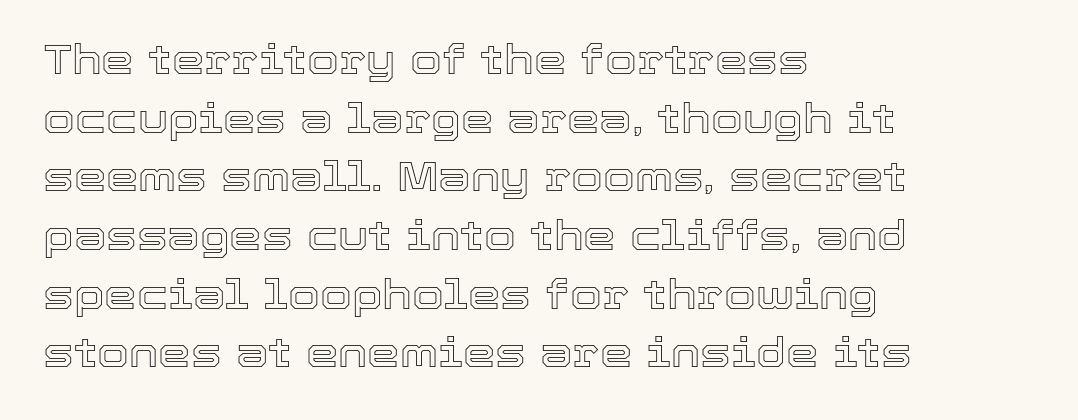
Line beginnings align vertically; line endings do not. Unmarked baselines from the first word to the last. Compared with typical paragraphs, the rows here are spaced about the same. Default kerning and tracking; the words read as compact shapes.
